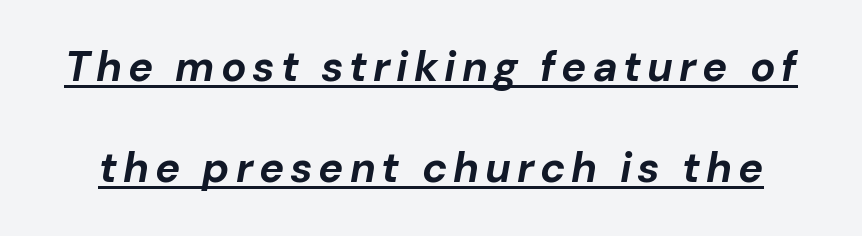
The image shows 42 px bold type, italic (leaning right); set loose line spacing (2.41x), underlined; low stroke contrast and a medium x-height.
